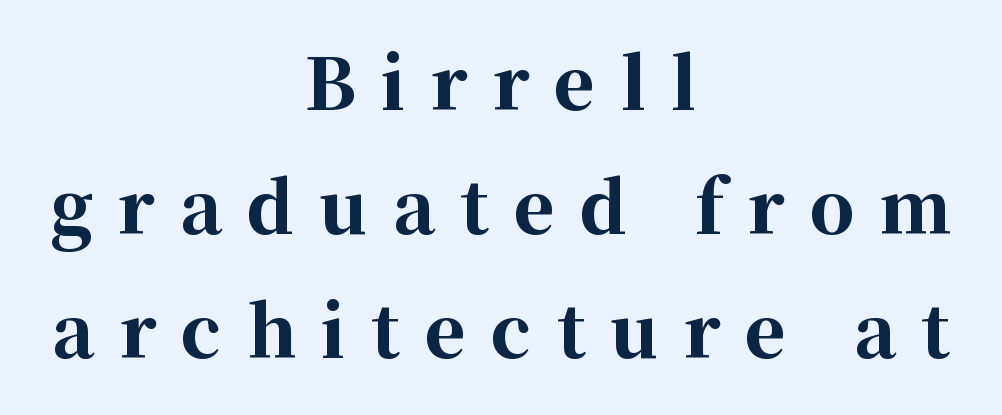
Where is the straight margin? There isn't one; the lines are centered. Here the designer chose a conventional face with non-uniform glyph widths. Do the letters lean? They stand straight. Only glyphs here, with clear space below each row. A typesetter would call this heavily tracked-out type.
